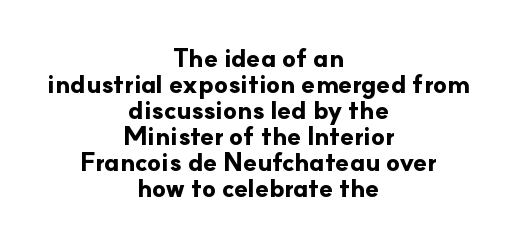
Q: Is the text bold? A: Yes.
Q: Is the text italic (slanted)? A: No, it is upright.
Q: Is the text underlined? A: No.
Q: How is the paragraph aligned? A: Centered.
Q: Is the spacing between letters normal or unusually wide? A: Normal.
Q: Is the spacing between lines tight, normal or loose? A: Tight.
